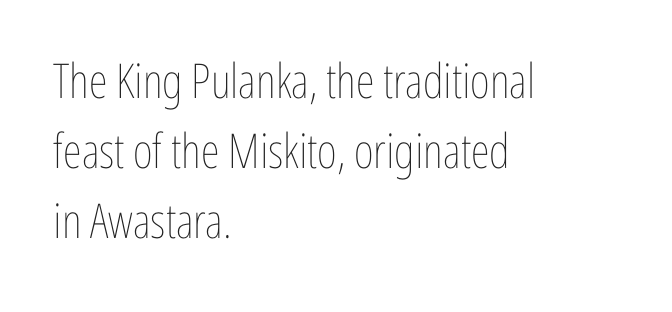
The image shows 48 px thin, condensed type, upright; set left-aligned, normal line spacing (1.46x), normal letter spacing, not underlined; low stroke contrast and a medium x-height.
